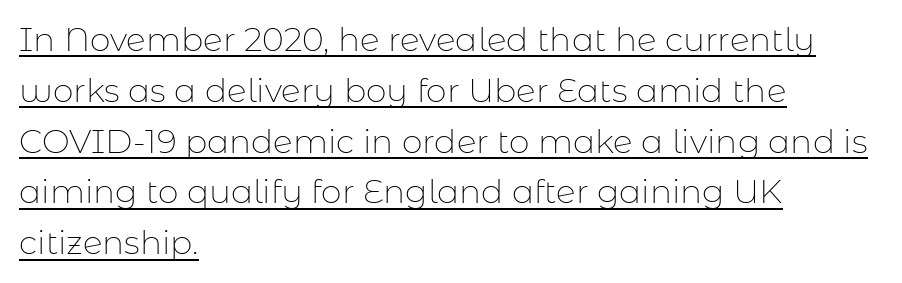
{"serif": "no", "italic": "no", "bold": "no", "weight": "thin", "width": "normal", "stroke_contrast": "low", "x_height": "medium", "monospaced": "no", "underline": "yes", "align": "left", "line_spacing": "normal", "line_spacing_ratio": 1.54, "letter_spacing": "normal", "letter_spacing_em": 0.0, "glyph_px": 33}
